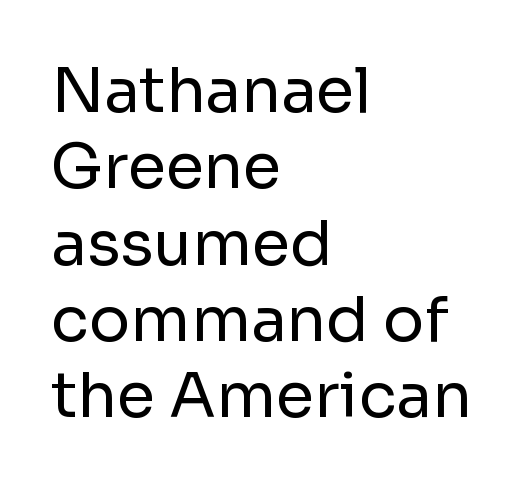
The image shows 62 px regular-weight sans-serif type, upright; set left-aligned, line spacing 1.23x, normal letter spacing, not underlined; low stroke contrast and a medium x-height.
